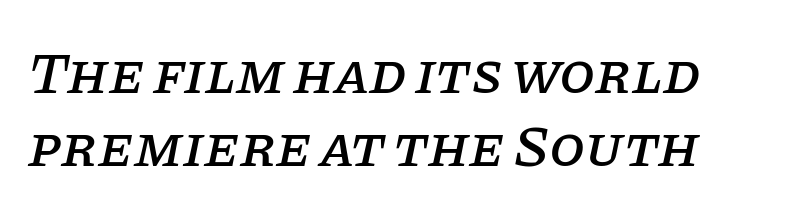
The image shows 58 px serif type, italic (leaning right); set normal line spacing (1.26x), normal letter spacing, not underlined; low stroke contrast and a large x-height.
